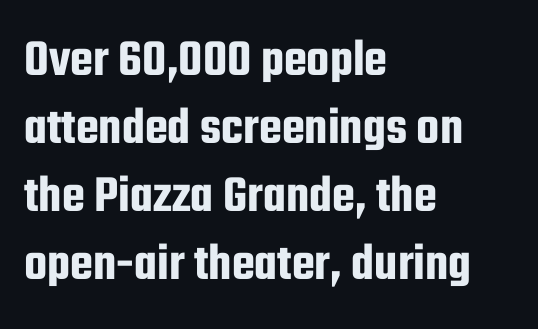
{"serif": "no", "italic": "no", "width": "condensed", "stroke_contrast": "low", "x_height": "medium", "monospaced": "no", "underline": "no", "align": "left", "line_spacing": "normal", "line_spacing_ratio": 1.28, "letter_spacing": "normal", "letter_spacing_em": 0.0, "glyph_px": 53}
